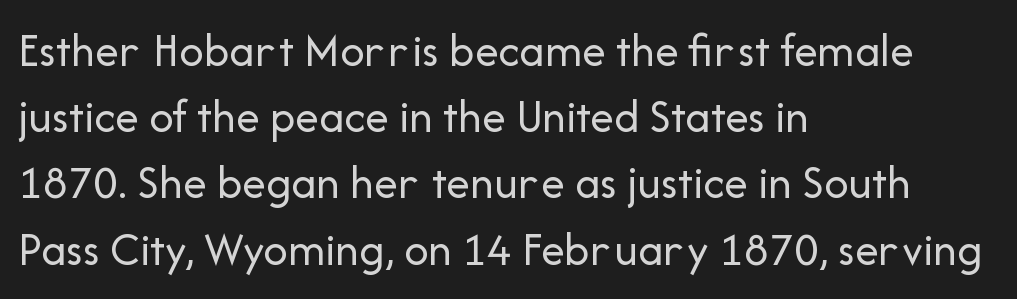
The image shows 48 px regular-weight sans-serif type, upright; set left-aligned, normal line spacing (1.38x), normal letter spacing, not underlined; low stroke contrast and a medium x-height.
